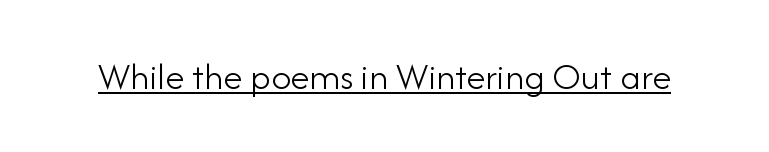
{"serif": "no", "italic": "no", "bold": "no", "weight": "light", "width": "normal", "stroke_contrast": "low", "x_height": "small", "monospaced": "no", "underline": "yes", "letter_spacing": "normal", "letter_spacing_em": 0.0, "glyph_px": 39}
